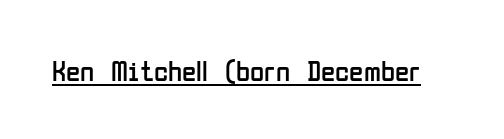
Each letter's strokes conclude bluntly, with no projecting serifs. The passage shown is typed in a proportional face where columns would drift. In terms of posture, this sample is upright. Standard letterfit; no display-style spreading of the glyphs. Summary of weight: not heavy and not bold.
